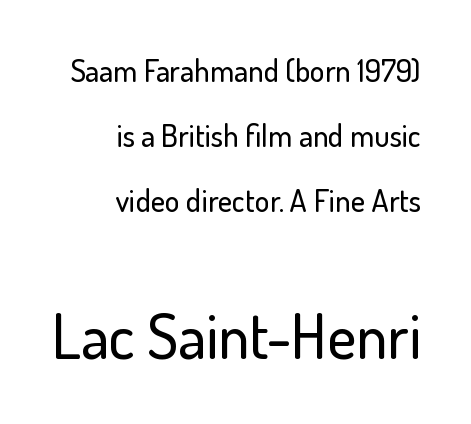
{"serif": "no", "italic": "no", "width": "normal", "stroke_contrast": "low", "x_height": "small", "monospaced": "no", "underline": "no", "align": "right", "line_spacing": "loose", "line_spacing_ratio": 2.1, "letter_spacing": "normal", "letter_spacing_em": 0.0, "larger_block": "second", "size_ratio": 2.0, "glyph_px": 62}
